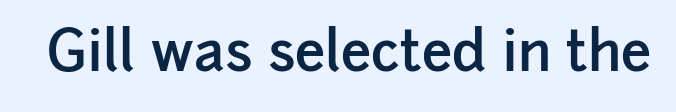
Q: Is the text bold? A: Semi-bold.
Q: Is the text italic (slanted)? A: No, it is upright.
Q: Is the typeface a serif or a sans-serif typeface? A: Sans-serif.
Q: Is the text underlined? A: No.
Q: Is the spacing between letters normal or unusually wide? A: Normal.
Q: Width (condensed, normal, or wide)? A: Normal.
Q: Stroke contrast? A: Low.
Q: x-height? A: Medium.
Q: Monospaced? A: No.
